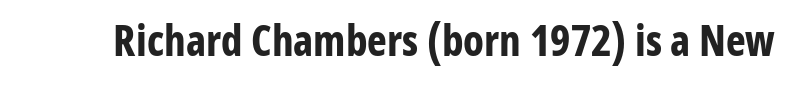
{"serif": "no", "italic": "no", "bold": "yes", "weight": "bold", "width": "condensed", "stroke_contrast": "low", "x_height": "medium", "monospaced": "no", "underline": "no", "letter_spacing": "normal", "letter_spacing_em": 0.0, "glyph_px": 42}
